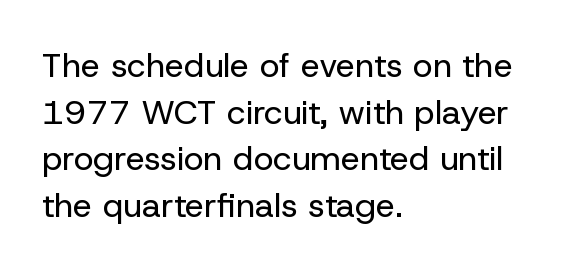
Q: Is the text bold? A: No.
Q: Is the text italic (slanted)? A: No, it is upright.
Q: Is the typeface a serif or a sans-serif typeface? A: Sans-serif.
Q: Is the text underlined? A: No.
Q: How is the paragraph aligned? A: Left-aligned.
Q: Is the spacing between letters normal or unusually wide? A: Normal.
Q: Is the spacing between lines tight, normal or loose? A: Normal.
Q: Width (condensed, normal, or wide)? A: Normal.
Q: Stroke contrast? A: Low.
Q: x-height? A: Medium.
Q: Monospaced? A: No.
